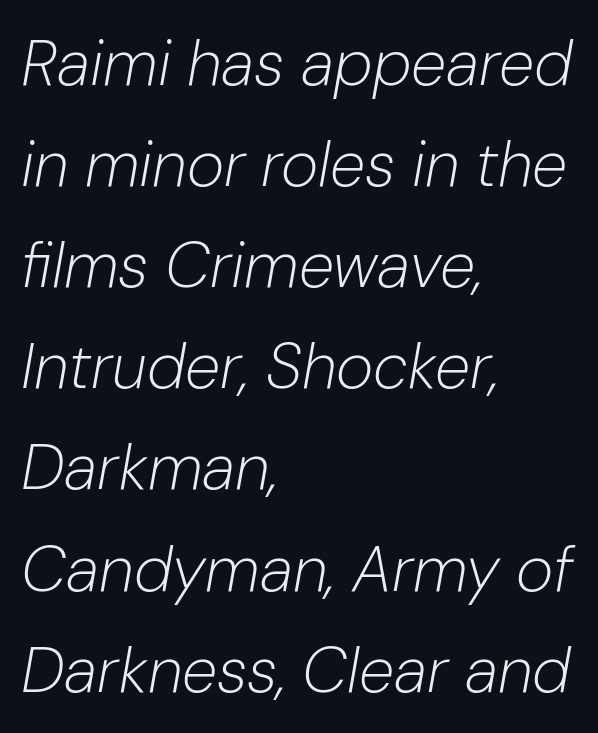
The glyphs are unaccompanied by any horizontal stroke below them. There is no visible air inserted between adjacent glyphs. Caption: multi-line text, flush left, ragged right. A typesetter would call this proportional, since set widths differ per character. The typography opts for an oblique posture over an upright one.
